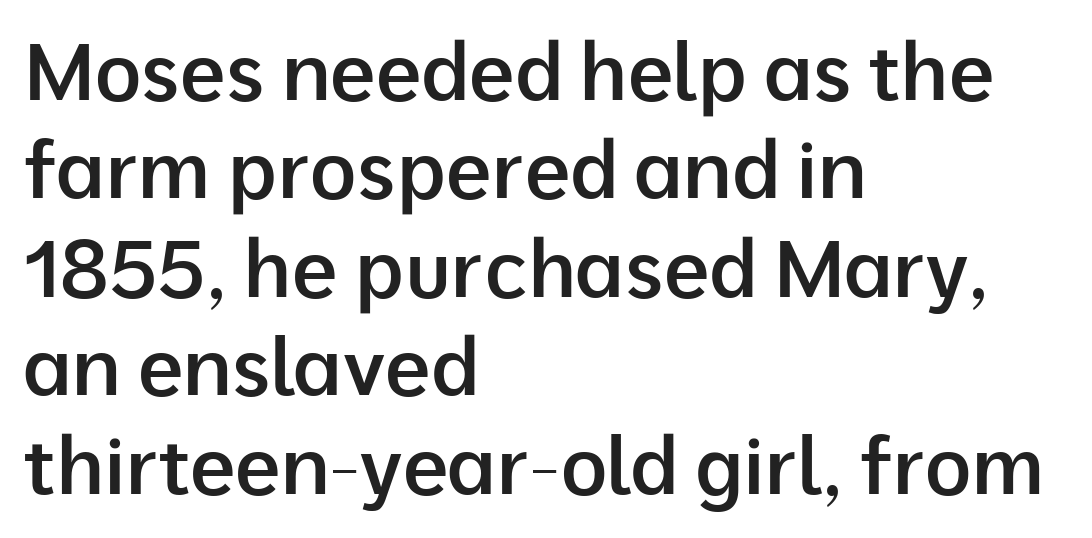
Nobody drew a line under any word here. When letters stand straight like this, we call the style roman or upright. The sample has been set in demibold, a notch under bold. Letterform terminals end flat and unadorned throughout the passage. Note the varied advance widths — an 'i' is clearly narrower than an 'm'.
